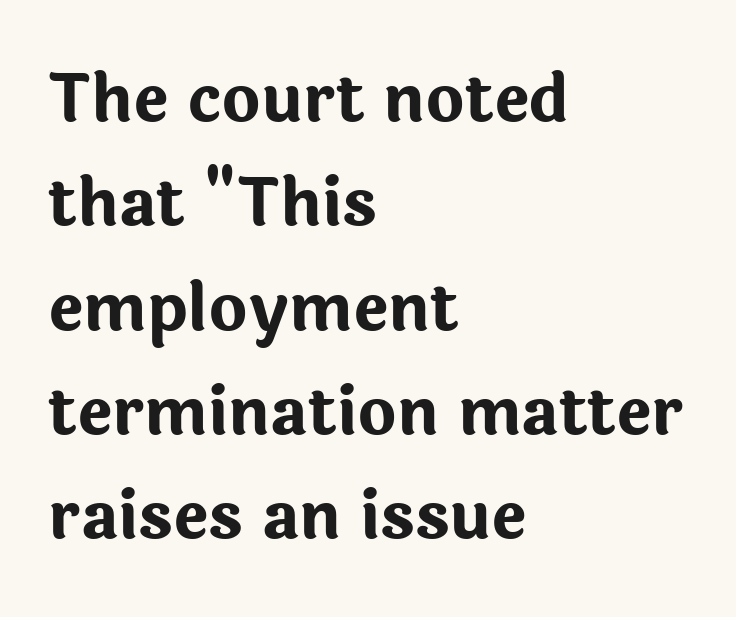
Q: Is the text bold? A: Yes.
Q: Is the text italic (slanted)? A: No, it is upright.
Q: Is the typeface a serif or a sans-serif typeface? A: Sans-serif.
Q: Is the text underlined? A: No.
Q: How is the paragraph aligned? A: Left-aligned.
Q: Is the spacing between letters normal or unusually wide? A: Normal.
Q: Is the spacing between lines tight, normal or loose? A: Normal.
Q: Width (condensed, normal, or wide)? A: Normal.
Q: Stroke contrast? A: Low.
Q: x-height? A: Medium.
Q: Monospaced? A: No.
